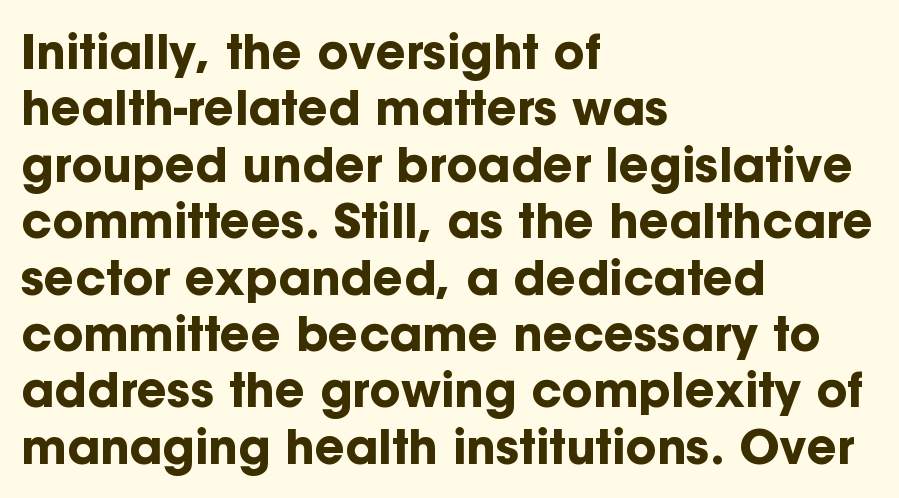
Q: Is the text bold? A: Yes.
Q: Is the text italic (slanted)? A: No, it is upright.
Q: Is the typeface a serif or a sans-serif typeface? A: Sans-serif.
Q: Is the text underlined? A: No.
Q: How is the paragraph aligned? A: Left-aligned.
Q: Is the spacing between letters normal or unusually wide? A: Normal.
Q: Width (condensed, normal, or wide)? A: Normal.
Q: Stroke contrast? A: Low.
Q: x-height? A: Medium.
Q: Monospaced? A: No.
